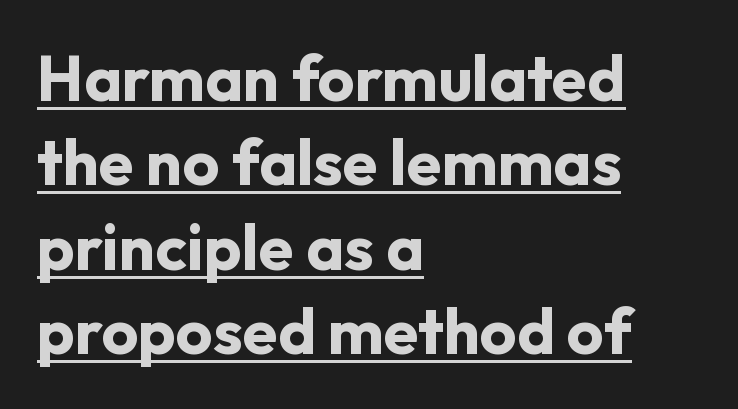
The image shows 64 px bold sans-serif type, upright; set left-aligned, normal line spacing (1.32x), normal letter spacing, underlined; low stroke contrast and a medium x-height.
